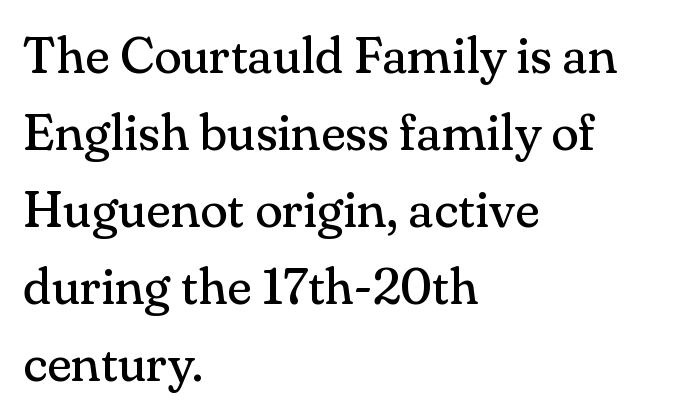
Q: Is the text bold? A: No.
Q: Is the text italic (slanted)? A: No, it is upright.
Q: Is the typeface a serif or a sans-serif typeface? A: Serif.
Q: Is the text underlined? A: No.
Q: How is the paragraph aligned? A: Left-aligned.
Q: Is the spacing between letters normal or unusually wide? A: Normal.
Q: Is the spacing between lines tight, normal or loose? A: Normal.
Q: Width (condensed, normal, or wide)? A: Normal.
Q: Stroke contrast? A: Medium.
Q: x-height? A: Small.
Q: Monospaced? A: No.
